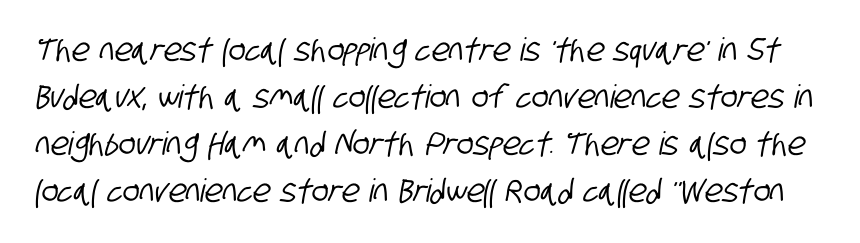
{"serif": "no", "width": "condensed", "stroke_contrast": "low", "x_height": "large", "monospaced": "no", "underline": "no", "line_spacing": "normal", "line_spacing_ratio": 1.47, "letter_spacing": "normal", "letter_spacing_em": 0.0, "glyph_px": 32}
